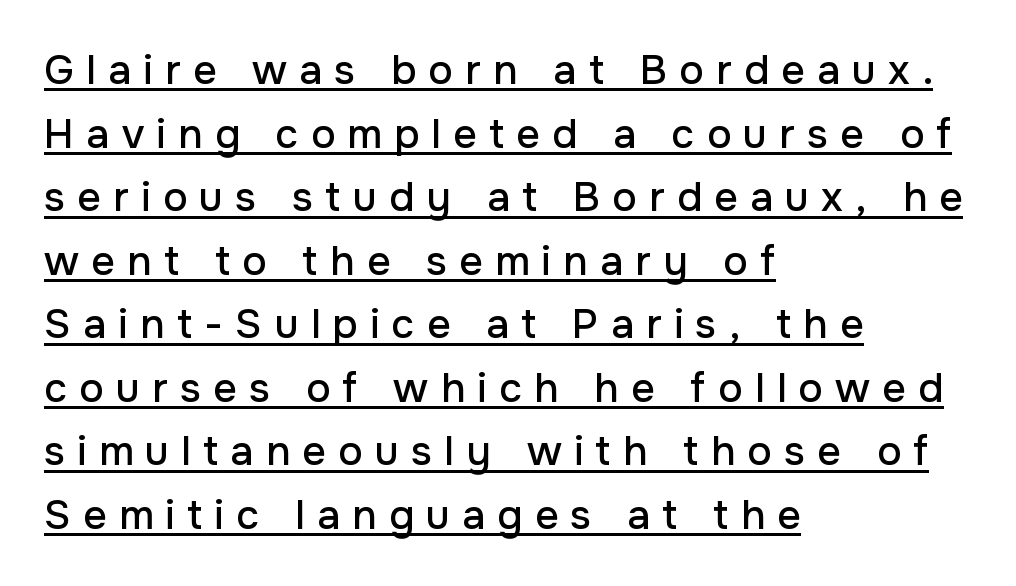
Q: Is the text italic (slanted)? A: No, it is upright.
Q: Is the typeface a serif or a sans-serif typeface? A: Sans-serif.
Q: Is the text underlined? A: Yes.
Q: How is the paragraph aligned? A: Left-aligned.
Q: Is the spacing between letters normal or unusually wide? A: Unusually wide.
Q: Is the spacing between lines tight, normal or loose? A: Normal.
Q: Width (condensed, normal, or wide)? A: Normal.
Q: Stroke contrast? A: Low.
Q: x-height? A: Medium.
Q: Monospaced? A: No.
